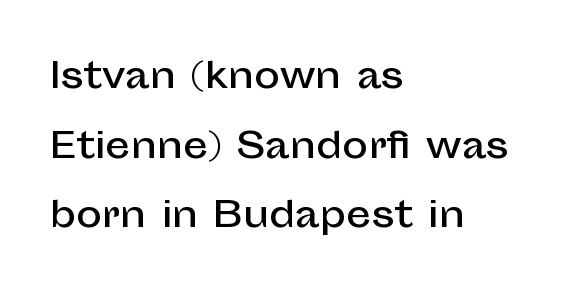
Q: Is the text italic (slanted)? A: No, it is upright.
Q: Is the typeface a serif or a sans-serif typeface? A: Sans-serif.
Q: Is the text underlined? A: No.
Q: How is the paragraph aligned? A: Left-aligned.
Q: Is the spacing between letters normal or unusually wide? A: Normal.
Q: Is the spacing between lines tight, normal or loose? A: Loose.
Q: Width (condensed, normal, or wide)? A: Normal.
Q: Stroke contrast? A: Low.
Q: x-height? A: Medium.
Q: Monospaced? A: No.
